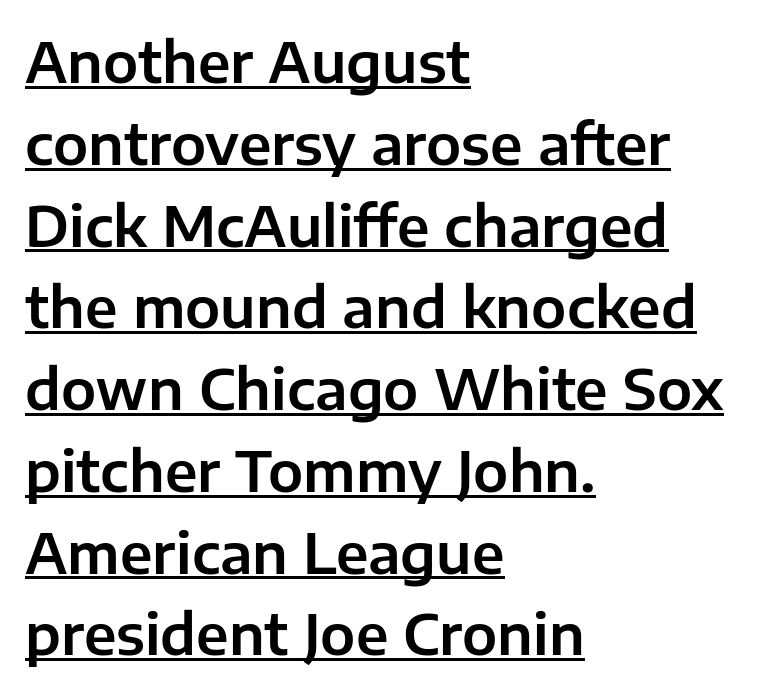
The image shows 56 px sans-serif type, upright; set left-aligned, normal line spacing (1.46x), normal letter spacing, underlined; low stroke contrast and a medium x-height.
